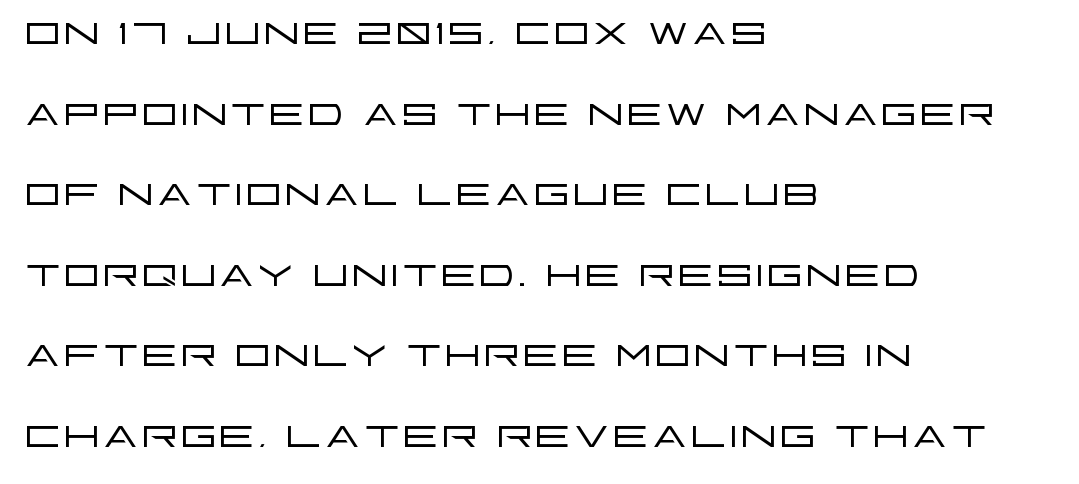
{"serif": "no", "italic": "no", "bold": "no", "weight": "light", "width": "wide", "stroke_contrast": "low", "x_height": "large", "monospaced": "no", "underline": "no", "align": "left", "line_spacing": "normal", "line_spacing_ratio": 1.39, "letter_spacing": "normal", "letter_spacing_em": 0.0, "glyph_px": 58}
